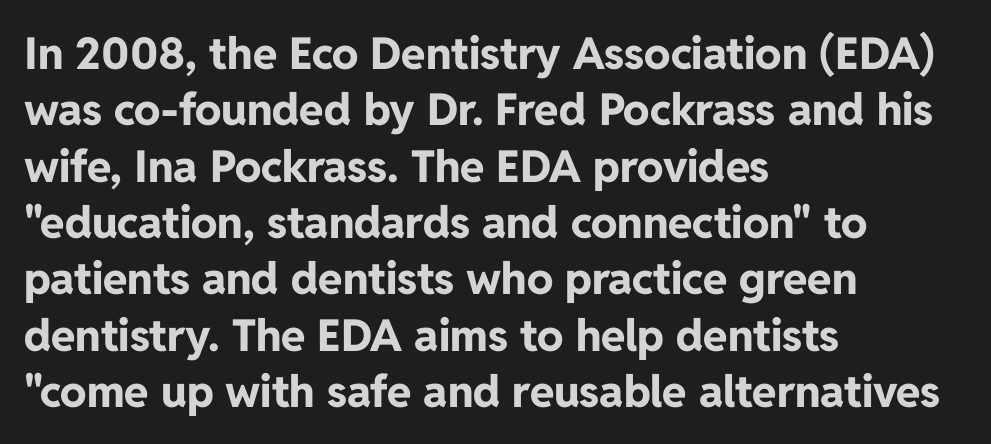
Q: Is the text bold? A: Yes.
Q: Is the text italic (slanted)? A: No, it is upright.
Q: Is the typeface a serif or a sans-serif typeface? A: Sans-serif.
Q: Is the text underlined? A: No.
Q: How is the paragraph aligned? A: Left-aligned.
Q: Is the spacing between letters normal or unusually wide? A: Normal.
Q: Is the spacing between lines tight, normal or loose? A: Normal.
Q: Width (condensed, normal, or wide)? A: Normal.
Q: Stroke contrast? A: Low.
Q: x-height? A: Medium.
Q: Monospaced? A: No.
